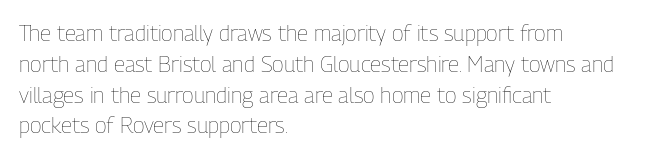
Summary of vertical rhythm: regular, with standard interline spacing. Short note: letters normally spaced. The font's upright variant was chosen for this text. Casual observation: everything's shoved over to the left.
